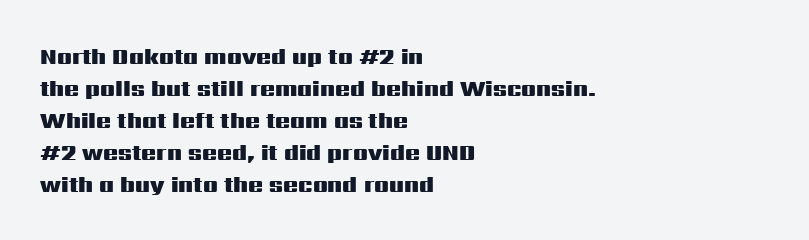
{"italic": "no", "bold": "yes", "underline": "no", "align": "left", "line_spacing": "normal", "line_spacing_ratio": 1.45, "letter_spacing": "normal", "letter_spacing_em": 0.0, "glyph_px": 22}
